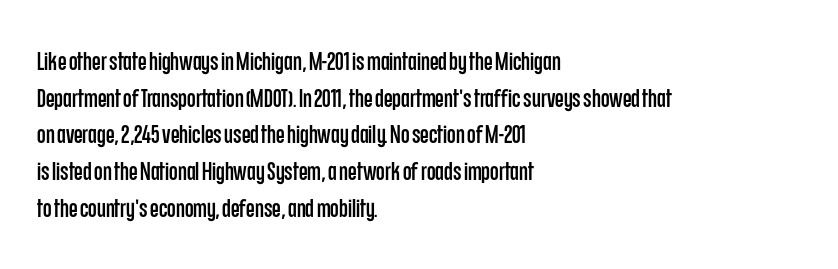
Q: Is the text italic (slanted)? A: No, it is upright.
Q: Is the text underlined? A: No.
Q: How is the paragraph aligned? A: Left-aligned.
Q: Is the spacing between letters normal or unusually wide? A: Normal.
Q: Is the spacing between lines tight, normal or loose? A: Normal.
